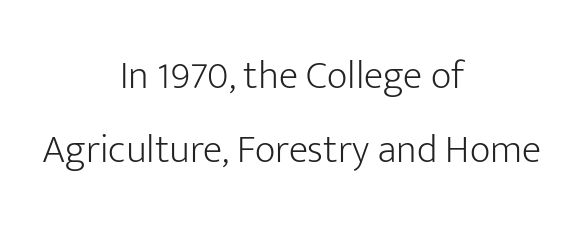
Proportional: the letters do not fall into vertical columns. A student would call this center alignment; a typographer would say set centered. The letterforms sit shoulder to shoulder at normal distance. Plain, unruled lines of type.
